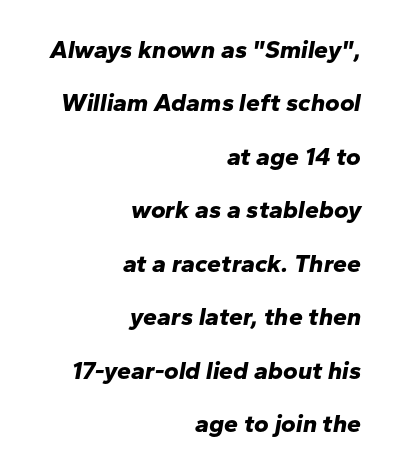
{"italic": "yes", "lean": "right", "slant_degrees": 10, "bold": "yes", "underline": "no", "align": "right", "line_spacing": "loose", "line_spacing_ratio": 2.14, "letter_spacing": "normal", "letter_spacing_em": 0.0, "glyph_px": 25}
